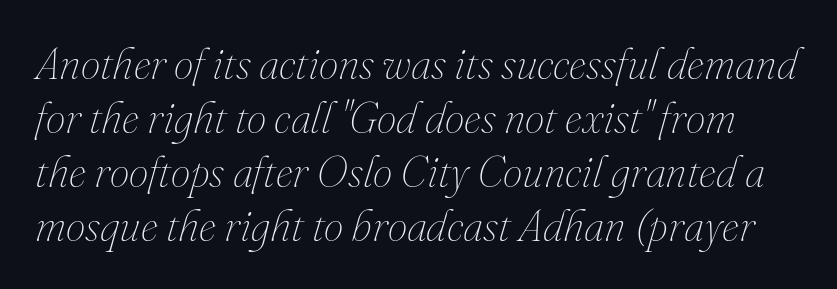
Q: Is the text bold? A: No.
Q: Is the text italic (slanted)? A: Yes, it leans right by about 16 degrees.
Q: Is the text underlined? A: No.
Q: Is the spacing between letters normal or unusually wide? A: Normal.
Q: Width (condensed, normal, or wide)? A: Normal.
Q: Stroke contrast? A: Medium.
Q: x-height? A: Small.
Q: Monospaced? A: No.
